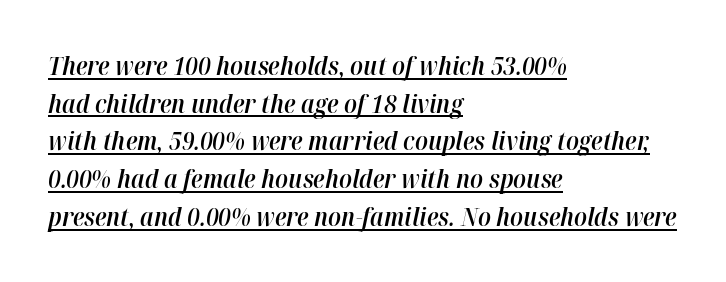
{"italic": "yes", "lean": "right", "slant_degrees": 12, "bold": "semi", "underline": "yes", "align": "left", "line_spacing": "normal", "line_spacing_ratio": 1.51, "letter_spacing": "normal", "letter_spacing_em": 0.0, "glyph_px": 25}
